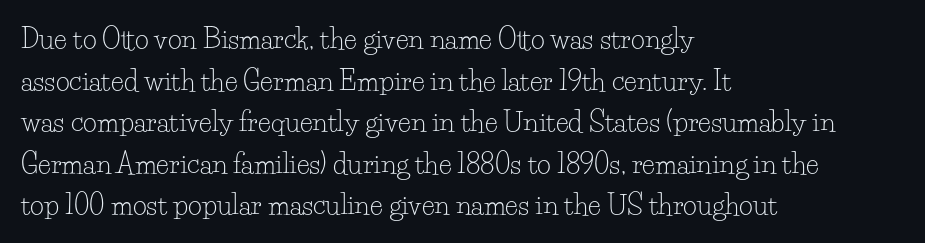
The image shows 27 px text type, upright; set left-aligned, normal line spacing (1.54x), normal letter spacing, not underlined.
